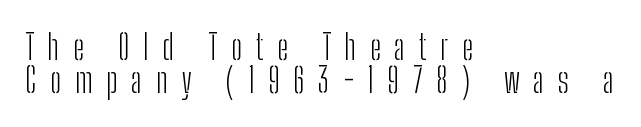
The image shows 35 px light, condensed sans-serif type, upright; set left-aligned, tight line spacing (0.95x), unusually wide letter spacing (+0.39 em), not underlined; low stroke contrast and a medium x-height.
